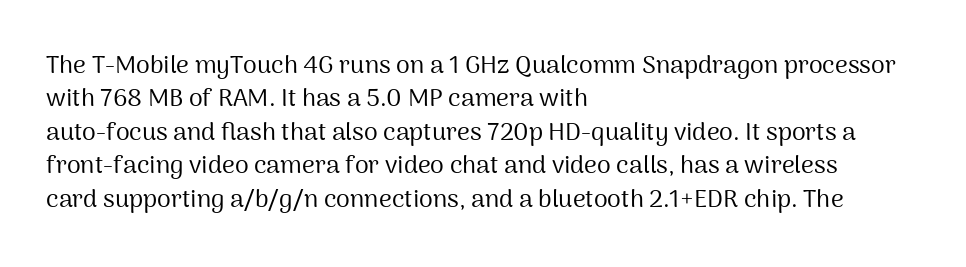
Notice how the stems are strictly vertical — no italics here. Clear beneath every line of the passage. Compared with typical paragraphs, the rows here are spaced about the same. The letters look calm and open, with moderate or lighter stems. Spacing between characters is what you'd get straight out of the box.
